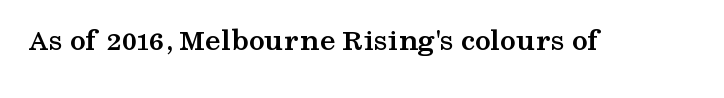
The image shows 32 px semibold, wide serif type, upright; set normal letter spacing, not underlined; medium stroke contrast and a medium x-height.
